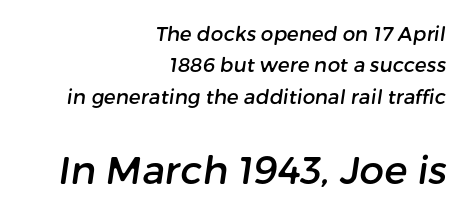
You get the small type first, then a jump to larger type. You could not count columns in this text — the font is proportionally spaced. If you drew a ruler down the right edge, every line would touch it. The line-height multiplier appears to be the usual default. Note: no serifs on the glyphs.
